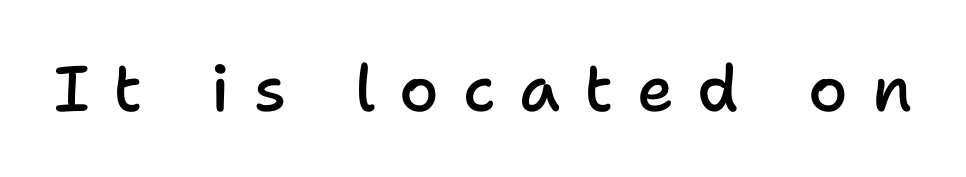
The image shows 64 px semibold sans-serif type, upright; set unusually wide letter spacing (+0.37 em), not underlined; low stroke contrast and a medium x-height.
